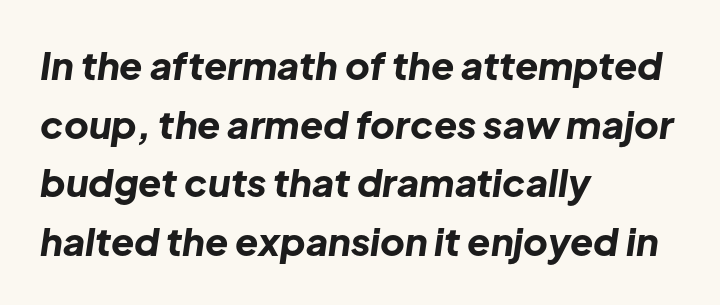
{"italic": "yes", "lean": "right", "slant_degrees": 8, "bold": "yes", "weight": "bold", "width": "normal", "stroke_contrast": "low", "x_height": "medium", "monospaced": "no", "underline": "no", "align": "left", "line_spacing": "normal", "line_spacing_ratio": 1.54, "letter_spacing": "normal", "letter_spacing_em": 0.0, "glyph_px": 38}
